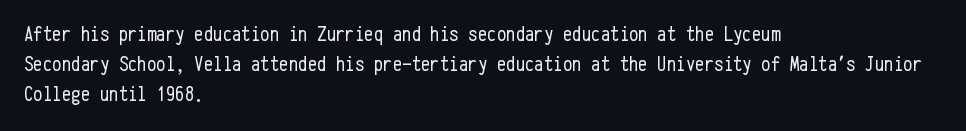
Q: Is the text bold? A: No.
Q: Is the text italic (slanted)? A: No, it is upright.
Q: Is the text underlined? A: No.
Q: How is the paragraph aligned? A: Left-aligned.
Q: Is the spacing between letters normal or unusually wide? A: Normal.
Q: Is the spacing between lines tight, normal or loose? A: Normal.
